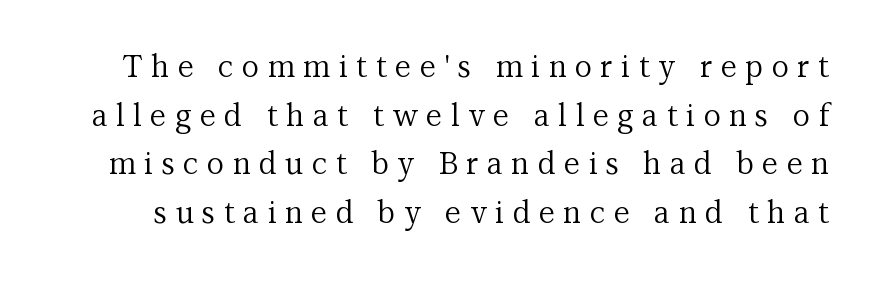
The image shows 30 px regular-weight serif type, upright; set normal line spacing (1.62x), unusually wide letter spacing (+0.28 em), not underlined; medium stroke contrast and a medium x-height.
